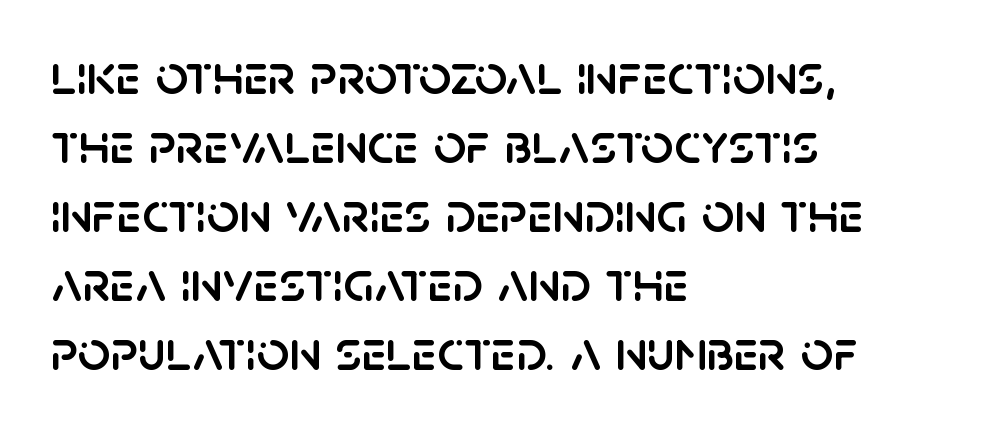
The image shows 57 px sans-serif type, upright; set left-aligned, line spacing 1.21x, normal letter spacing, not underlined; low stroke contrast and a large x-height.
